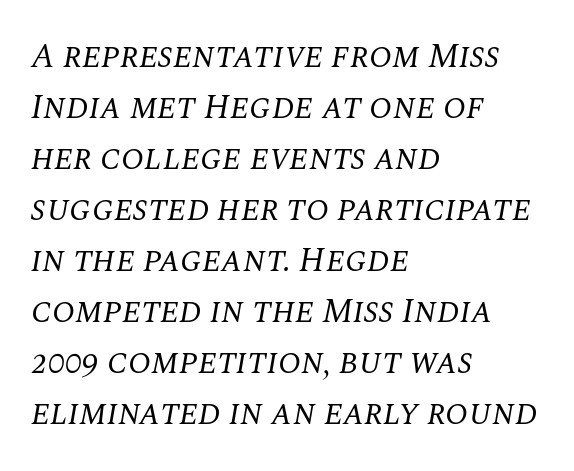
Just letters on the line, the space beneath them empty. Tracking value appears to be zero — textbook default spacing. Slanted lettering throughout. Notice how the passage keeps a crisp vertical edge on the left only. Each letter keeps its own natural width here, so spacing adapts to shape. The weight tops out at a normal text grade.
